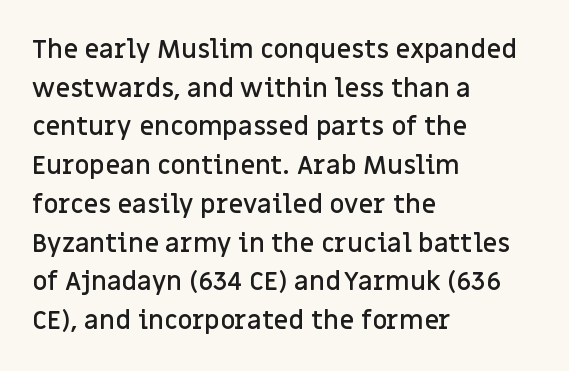
The image shows 26 px text type, upright; set left-aligned, normal line spacing (1.49x), normal letter spacing, not underlined.
